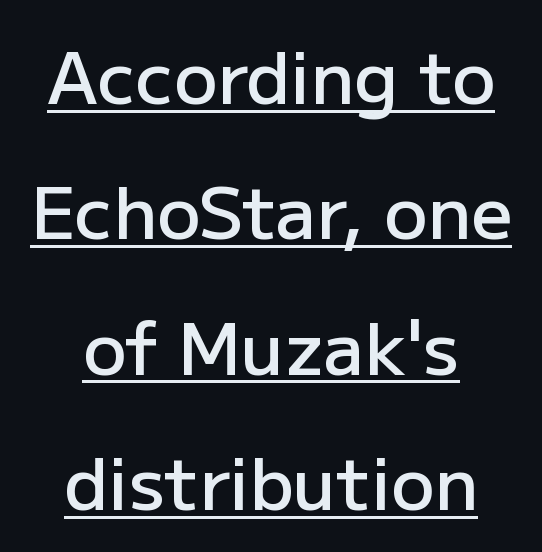
{"serif": "no", "italic": "no", "bold": "semi", "weight": "semibold", "width": "normal", "stroke_contrast": "low", "x_height": "medium", "monospaced": "no", "underline": "yes", "align": "center", "line_spacing_ratio": 1.88, "letter_spacing": "normal", "letter_spacing_em": 0.0, "glyph_px": 72}
